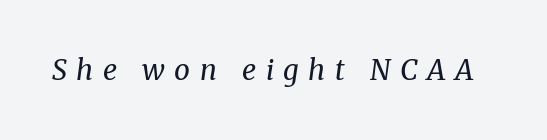
The image shows 28 px regular-weight serif type, italic (leaning right); set unusually wide letter spacing (+0.34 em), not underlined; medium stroke contrast and a medium x-height.
